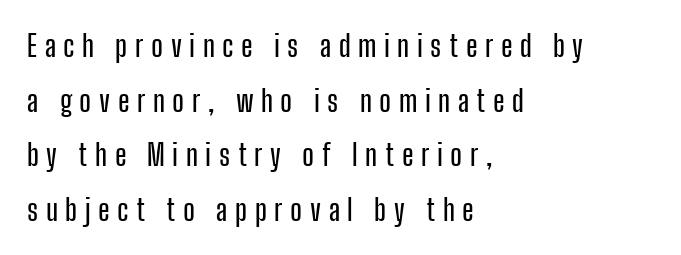
The image shows 30 px condensed sans-serif type, upright; set left-aligned, line spacing 1.82x, unusually wide letter spacing (+0.25 em), not underlined; low stroke contrast and a medium x-height.
